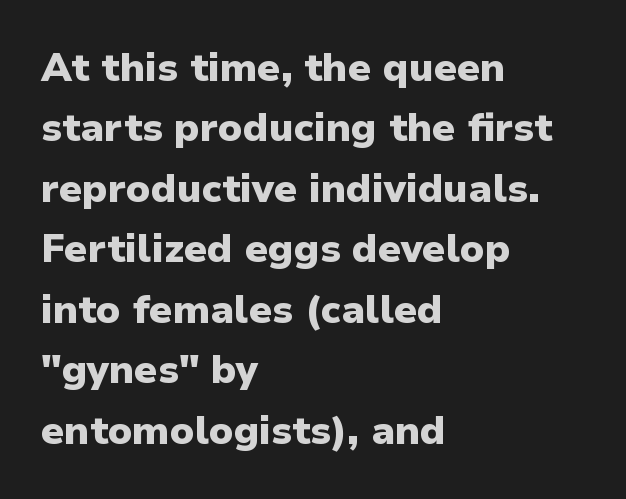
Check under the words: just untouched page. Which margin do the lines hug? The left one — the right edge is uneven. Posture: vertical. A typesetter would call this proportional, since set widths differ per character.
